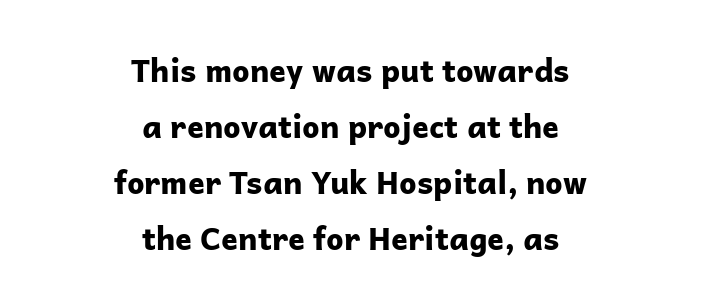
Its strokes are broad and dark, the hallmark of bold type. The passage is arranged like a title page — every line centered. The rendering uses natural spacing where letterforms have individual widths. If you drew a line through each stem, it would be perfectly vertical. Examine the stroke ends and you'll find no serifs. Default kerning and tracking; the words read as compact shapes.
